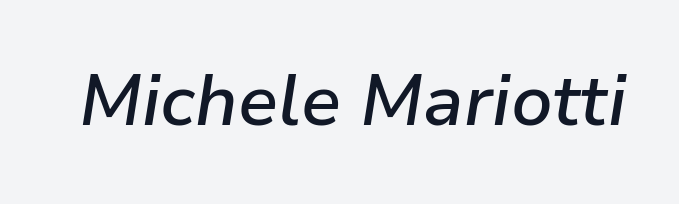
The image shows 71 px semibold type, italic (leaning right); set normal letter spacing, not underlined; low stroke contrast and a medium x-height.
